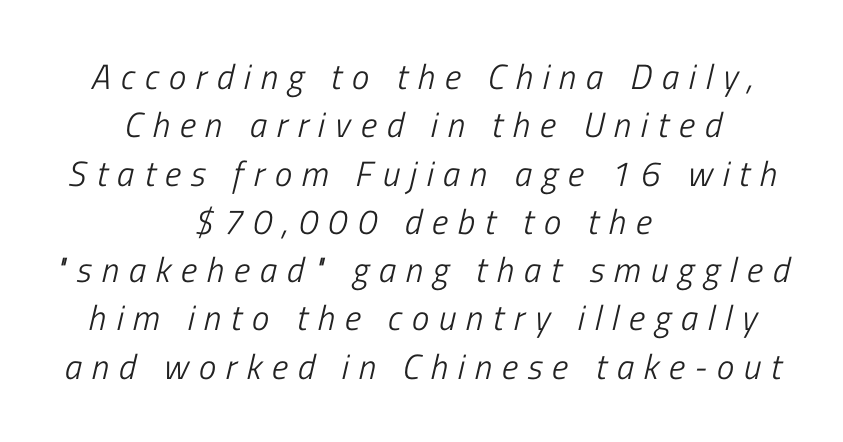
The image shows 35 px light, condensed type, italic (leaning right); set centered, normal line spacing (1.38x), unusually wide letter spacing (+0.28 em), not underlined; low stroke contrast and a medium x-height.
